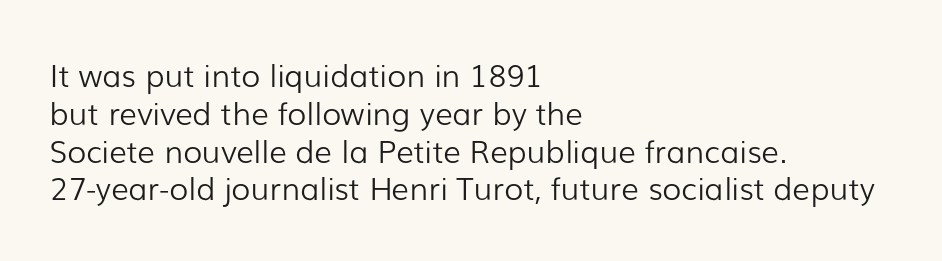
A quiet, ordinary-to-light weight characterises the typeface. The rendering shows plain stroke endings on the letterforms — a sans-serif design. No extra tracking has been applied to these lines. Letters rest on an invisible, unmarked baseline. The passage shown is typed in a proportional face where columns would drift. The lettering holds an erect, upright posture throughout.
